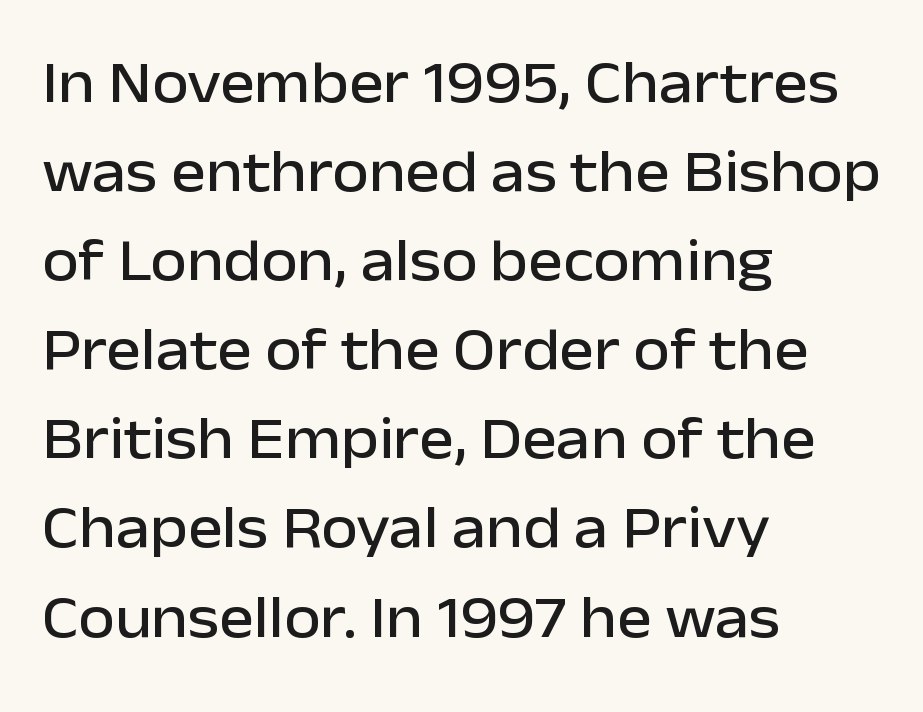
The image shows 59 px sans-serif type, upright; set left-aligned, normal line spacing (1.51x), normal letter spacing, not underlined; low stroke contrast and a medium x-height.
